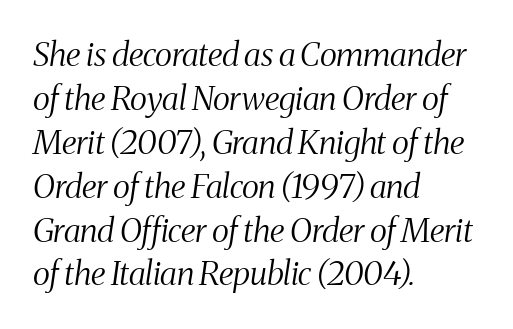
{"serif": "yes", "italic": "yes", "lean": "right", "slant_degrees": 8, "bold": "no", "weight": "light", "width": "condensed", "stroke_contrast": "medium", "x_height": "medium", "monospaced": "no", "underline": "no", "align": "left", "line_spacing": "normal", "line_spacing_ratio": 1.33, "letter_spacing": "normal", "letter_spacing_em": 0.0, "glyph_px": 33}
